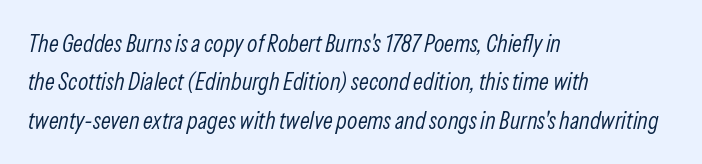
Q: Is the text bold? A: No.
Q: Is the text italic (slanted)? A: Yes, it leans right by about 13 degrees.
Q: Is the text underlined? A: No.
Q: How is the paragraph aligned? A: Left-aligned.
Q: Is the spacing between letters normal or unusually wide? A: Normal.
Q: Is the spacing between lines tight, normal or loose? A: Normal.
